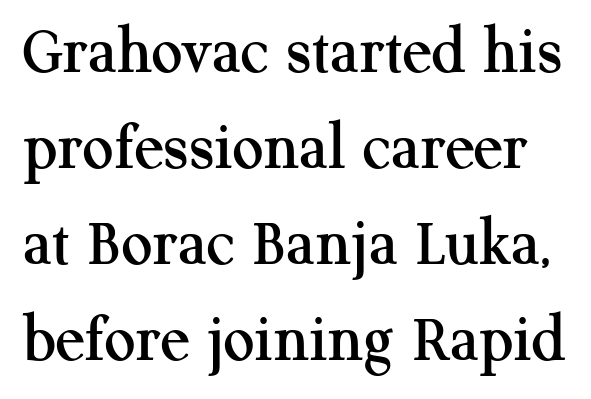
This sample has the flowing, uneven cadence of proportional lettering. Nothing unusual about the tracking: characters are spaced as the font intends. Font category for this specimen: serif. Nope, not italic — everything's standing straight. Interline gaps are of average width in this sample. Descenders are the only things crossing below the line.
